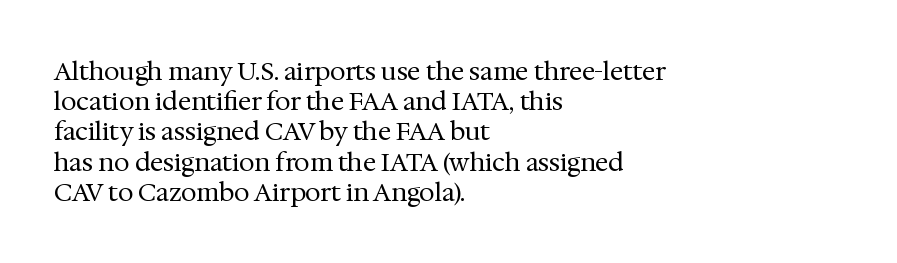
The image shows 25 px text type, upright; set left-aligned, line spacing 1.21x, normal letter spacing, not underlined.
